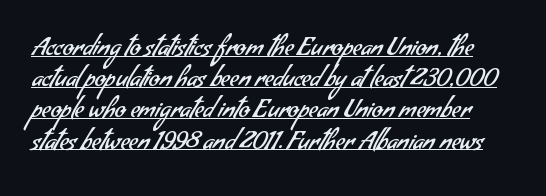
Letter spacing: default. Has an underline been added? It has. The typeface has the unassuming heft of standard copy or less. Horizontal bands of white between lines are of average thickness.
